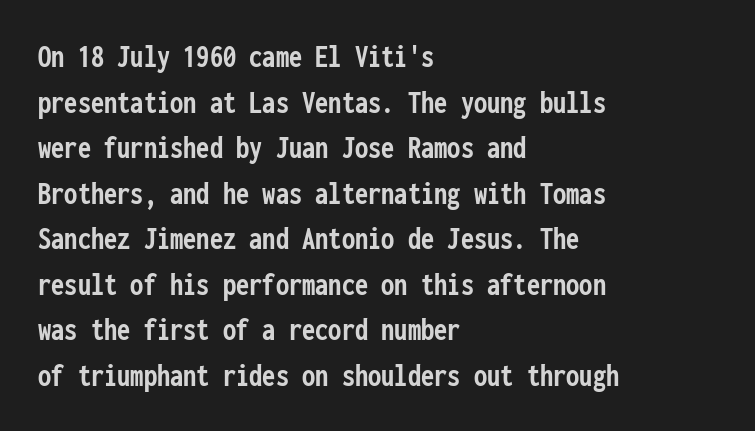
The image shows 33 px semibold, condensed sans-serif type, upright, monospaced; set left-aligned, normal line spacing (1.38x), normal letter spacing, not underlined; low stroke contrast and a medium x-height.
